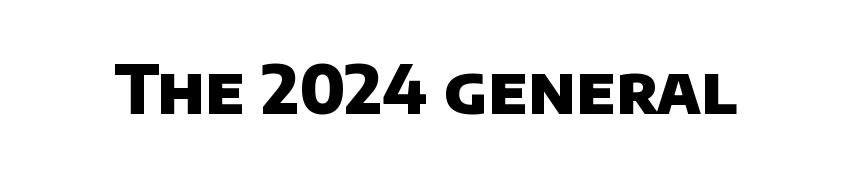
The image shows 68 px heavy sans-serif type; set normal letter spacing, not underlined; low stroke contrast and a large x-height.
